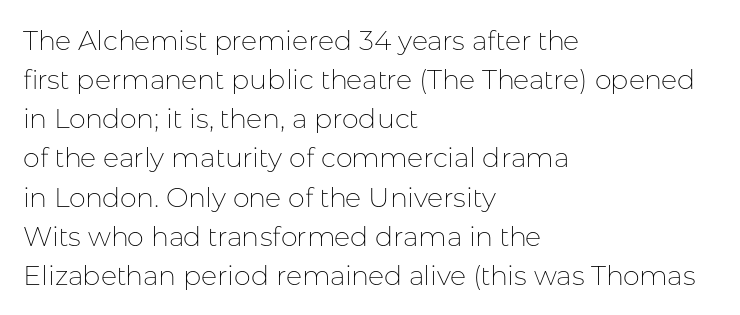
Q: Is the text bold? A: No.
Q: Is the text italic (slanted)? A: No, it is upright.
Q: Is the text underlined? A: No.
Q: How is the paragraph aligned? A: Left-aligned.
Q: Is the spacing between letters normal or unusually wide? A: Normal.
Q: Is the spacing between lines tight, normal or loose? A: Normal.
